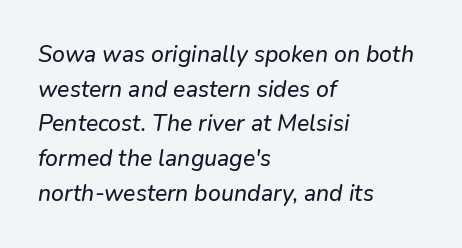
Inter-character spacing is left at the font's built-in metrics. The rendering uses a moderate line-height, typical for paragraphs. Plain, unruled lines of type. The typesetter chose a ragged-right arrangement here.
